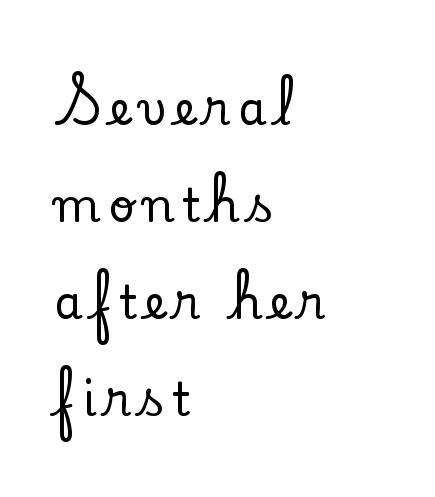
{"serif": "yes", "italic": "no", "width": "normal", "stroke_contrast": "low", "x_height": "small", "monospaced": "no", "underline": "no", "align": "left", "line_spacing": "loose", "line_spacing_ratio": 2.11, "glyph_px": 46}
